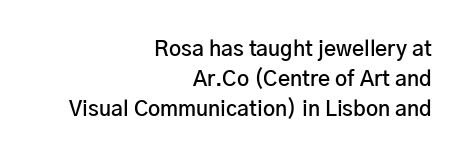
The image shows 21 px text type, upright; set right-aligned, normal line spacing (1.42x), normal letter spacing, not underlined.
